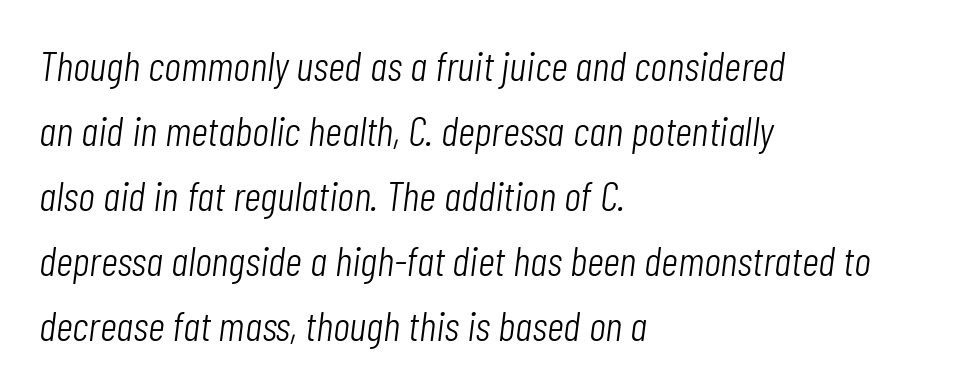
{"italic": "yes", "lean": "right", "slant_degrees": 7, "bold": "no", "weight": "light", "width": "condensed", "stroke_contrast": "low", "x_height": "medium", "monospaced": "no", "underline": "no", "align": "left", "line_spacing": "normal", "line_spacing_ratio": 1.55, "letter_spacing": "normal", "letter_spacing_em": 0.0, "glyph_px": 42}
